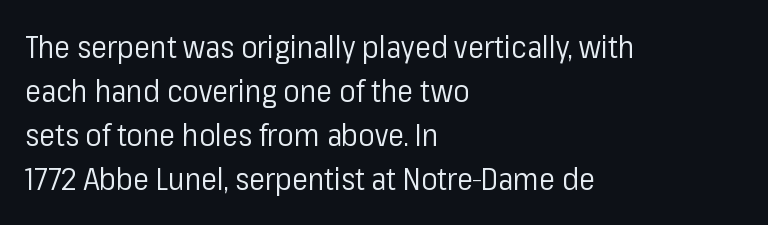
The image shows 30 px regular-weight sans-serif type, upright; set left-aligned, normal line spacing (1.47x), normal letter spacing, not underlined; low stroke contrast and a medium x-height.
